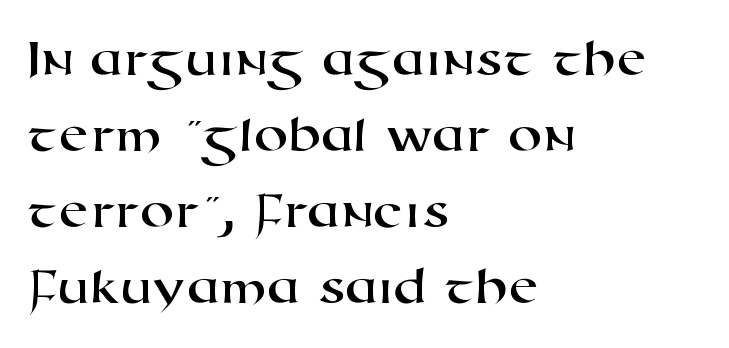
The image shows 55 px wide sans-serif type; set left-aligned, normal line spacing (1.38x), normal letter spacing, not underlined; high stroke contrast and a medium x-height.
